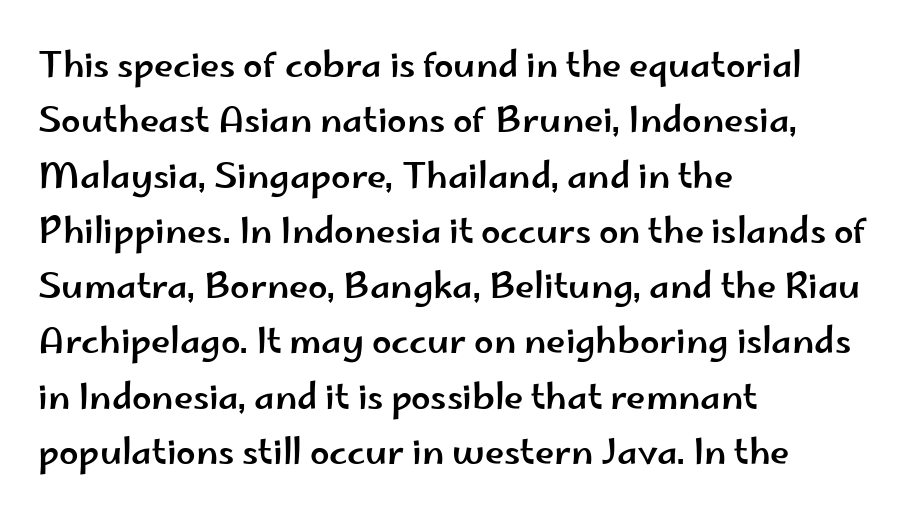
Q: Is the text italic (slanted)? A: No, it is upright.
Q: Is the typeface a serif or a sans-serif typeface? A: Sans-serif.
Q: Is the text underlined? A: No.
Q: How is the paragraph aligned? A: Left-aligned.
Q: Is the spacing between letters normal or unusually wide? A: Normal.
Q: Is the spacing between lines tight, normal or loose? A: Normal.
Q: Width (condensed, normal, or wide)? A: Wide.
Q: Stroke contrast? A: Low.
Q: x-height? A: Small.
Q: Monospaced? A: No.
